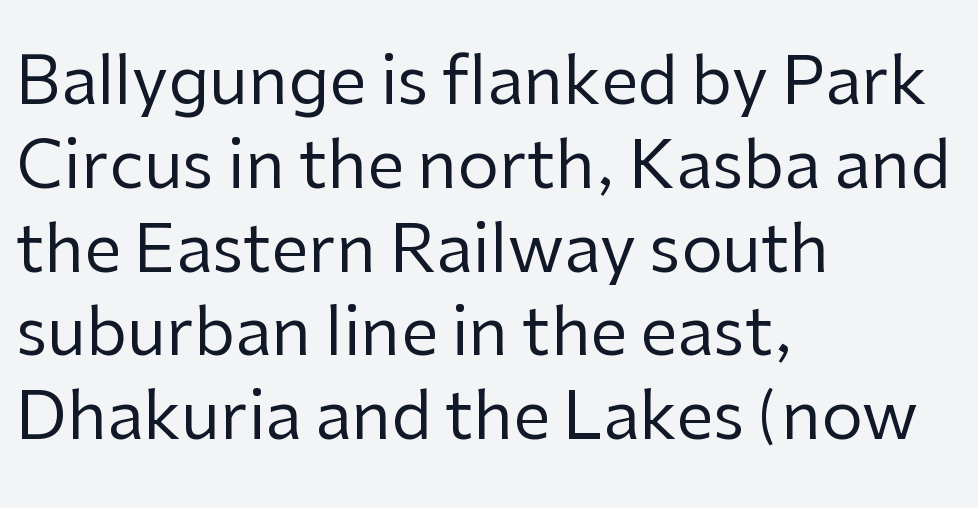
You could not count columns in this text — the font is proportionally spaced. This sample uses plain, unmodified letter spacing. Rows of type keep a routine distance in the vertical direction. Do the letters lean? They stand straight. Each stroke keeps to a modest, everyday thickness or less. This rendering features lettering with no underline.
